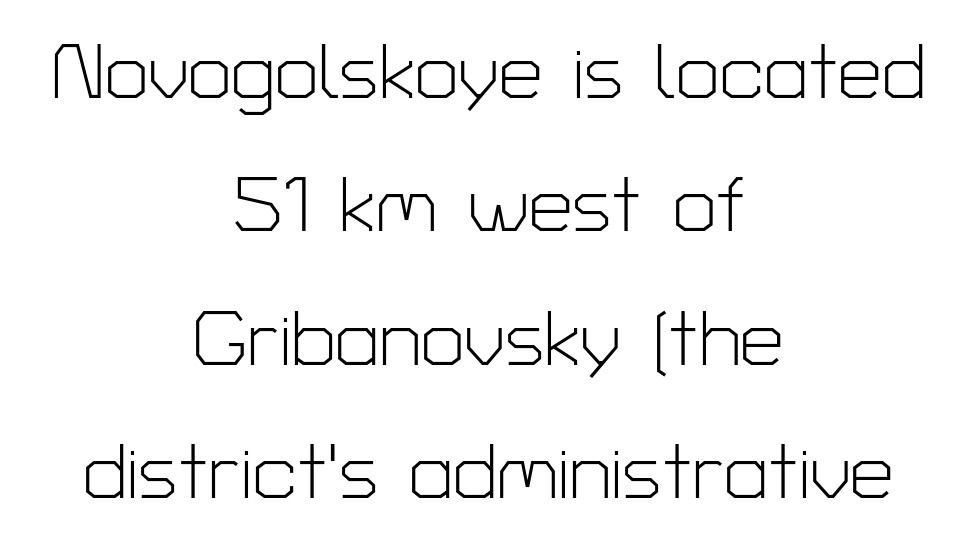
Q: Is the text bold? A: No.
Q: Is the text italic (slanted)? A: No, it is upright.
Q: Is the typeface a serif or a sans-serif typeface? A: Sans-serif.
Q: Is the text underlined? A: No.
Q: How is the paragraph aligned? A: Centered.
Q: Is the spacing between letters normal or unusually wide? A: Normal.
Q: Width (condensed, normal, or wide)? A: Normal.
Q: Stroke contrast? A: Low.
Q: x-height? A: Medium.
Q: Monospaced? A: No.
